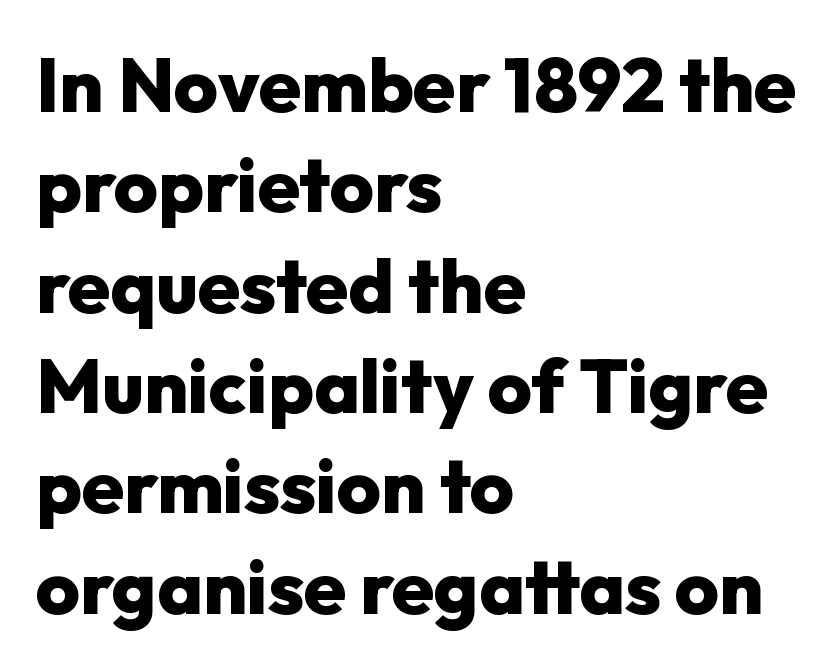
Q: Is the text bold? A: Yes.
Q: Is the text italic (slanted)? A: No, it is upright.
Q: Is the typeface a serif or a sans-serif typeface? A: Sans-serif.
Q: Is the text underlined? A: No.
Q: How is the paragraph aligned? A: Left-aligned.
Q: Is the spacing between letters normal or unusually wide? A: Normal.
Q: Is the spacing between lines tight, normal or loose? A: Normal.
Q: Width (condensed, normal, or wide)? A: Normal.
Q: Stroke contrast? A: Low.
Q: x-height? A: Medium.
Q: Monospaced? A: No.
